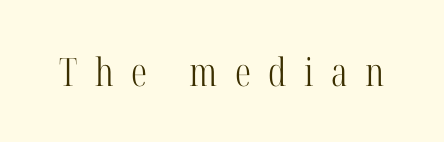
{"serif": "yes", "italic": "no", "bold": "no", "weight": "light", "width": "condensed", "stroke_contrast": "high", "x_height": "medium", "monospaced": "no", "underline": "no", "letter_spacing": "wide", "letter_spacing_em": 0.45, "glyph_px": 39}
